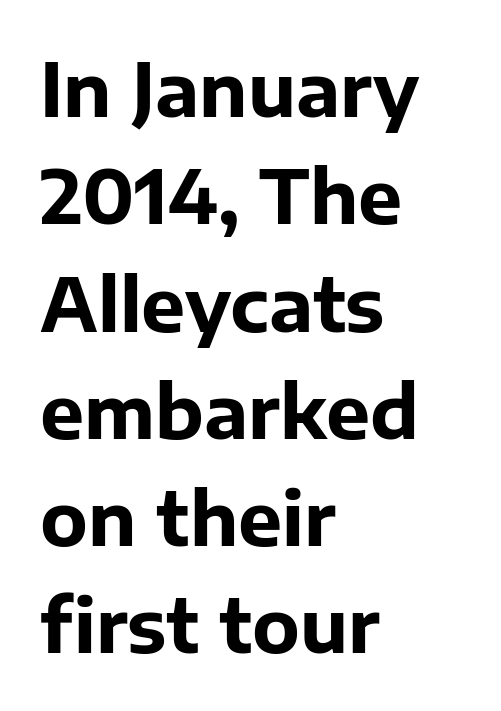
The leading is moderate, giving the passage an even texture. Is this a fixed-width face? No — the glyphs have proportional, varying widths. Here the glyphs are tracked normally, forming tight word shapes. Clear beneath every line of the passage.
